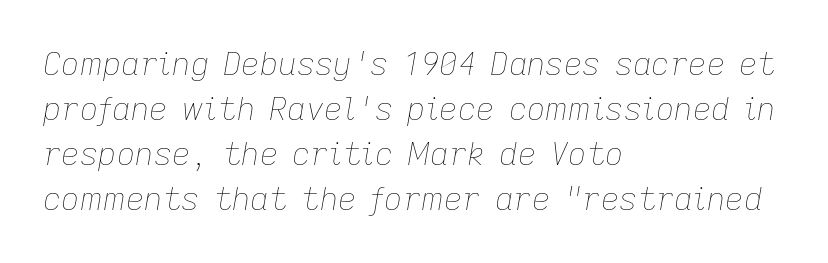
{"italic": "yes", "lean": "right", "slant_degrees": 9, "bold": "no", "weight": "thin", "width": "normal", "stroke_contrast": "low", "x_height": "medium", "monospaced": "no", "underline": "no", "align": "left", "line_spacing": "normal", "line_spacing_ratio": 1.41, "letter_spacing": "normal", "letter_spacing_em": 0.0, "glyph_px": 32}
